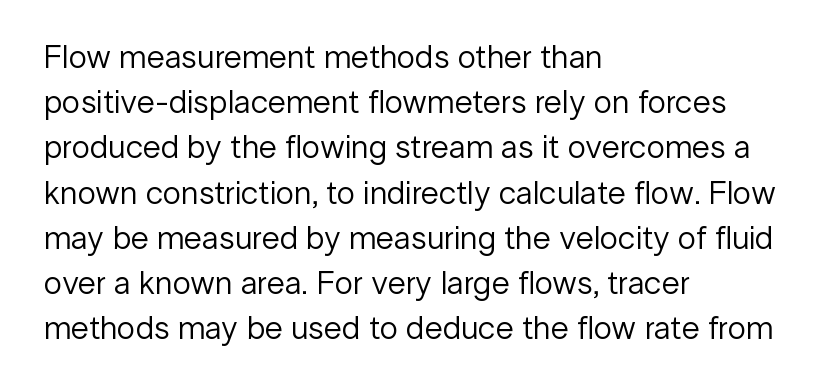
Varying glyph widths throughout — classic text-font behaviour. Underline: absent. The line texture is even and compact thanks to regular tracking. Does the type have serifs? No, each stem ends abruptly. What's the leading like? Ordinary, nothing unusual.
